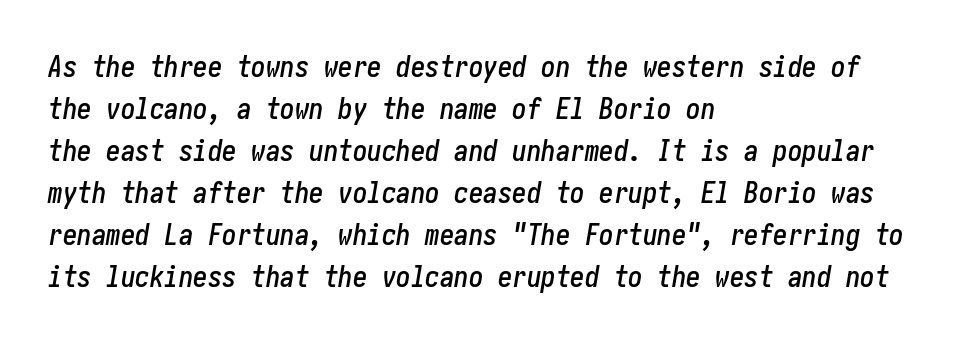
The image shows 29 px condensed type, italic (leaning right); set left-aligned, normal line spacing (1.45x), normal letter spacing, not underlined; low stroke contrast and a medium x-height.
